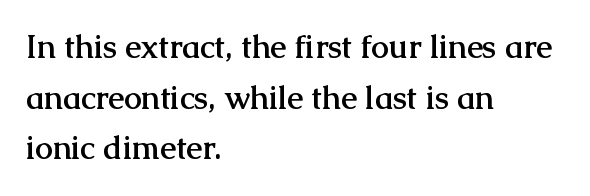
Default kerning and tracking; the words read as compact shapes. Vertical strokes here are truly vertical. Caption: bold face, heavy strokes. Descenders are the only things crossing below the line. Examine the stroke ends and you'll spot serifs. Horizontal bands of white between lines are of average thickness.
